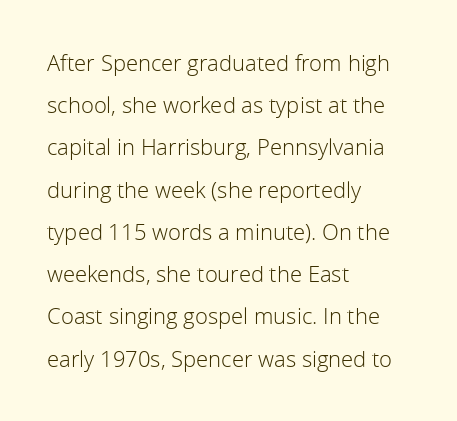
The block of text is sparse from top to bottom, with ample space between rows. Glyph-to-glyph distance matches everyday printed text. The string is rendered with underlining switched off. Nothing heavy about these letters — not bold at all.
